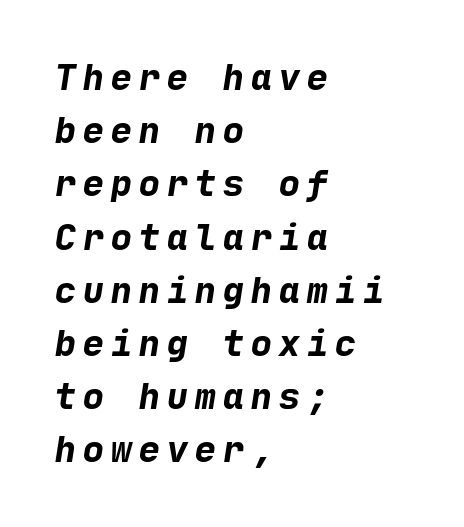
The image shows 35 px bold sans-serif type; set left-aligned, normal line spacing (1.52x), unusually wide letter spacing (+0.2 em), not underlined; low stroke contrast and a medium x-height.
